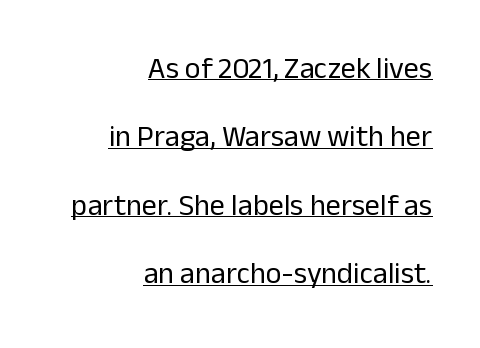
No heavy texture on the line: the type isn't bold. Between one letter and the next there's only the usual sliver of space. The letters stand straight up with perfectly vertical stems. Is this a fixed-width face? No — the glyphs have proportional, varying widths. Classification — sans serif. Descenders here cross a horizontal rule under the line.
